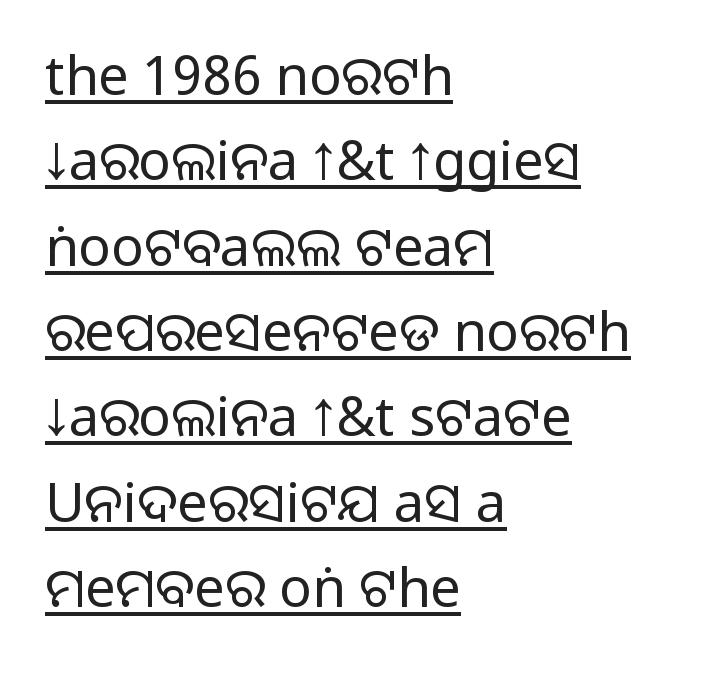
{"serif": "no", "italic": "no", "bold": "no", "weight": "regular", "width": "normal", "stroke_contrast": "low", "x_height": "large", "monospaced": "no", "underline": "yes", "align": "left", "line_spacing": "normal", "line_spacing_ratio": 1.58, "letter_spacing": "normal", "letter_spacing_em": 0.0, "glyph_px": 54}
